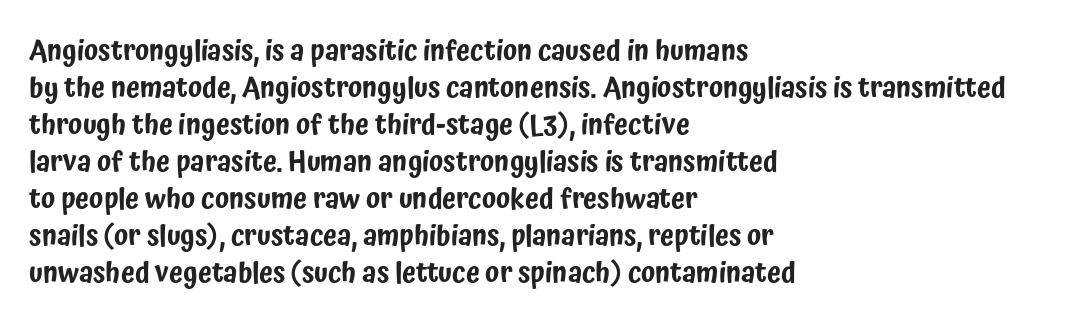
The image shows 28 px condensed sans-serif type, upright; set left-aligned, normal line spacing (1.32x), normal letter spacing, not underlined; low stroke contrast and a medium x-height.
